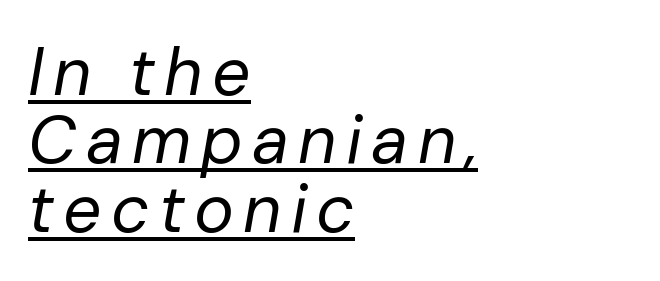
Q: Is the text bold? A: No.
Q: Is the text italic (slanted)? A: Yes, it leans right by about 10 degrees.
Q: Is the text underlined? A: Yes.
Q: How is the paragraph aligned? A: Left-aligned.
Q: Is the spacing between lines tight, normal or loose? A: Tight.
Q: Width (condensed, normal, or wide)? A: Normal.
Q: Stroke contrast? A: Low.
Q: x-height? A: Medium.
Q: Monospaced? A: No.
